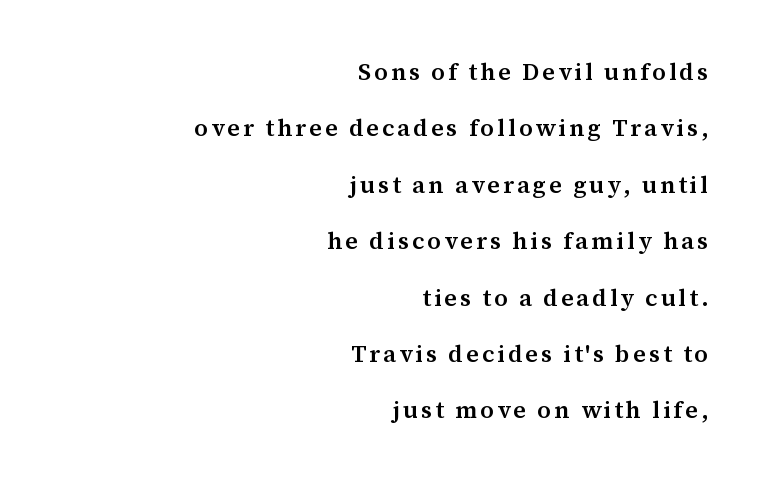
{"italic": "no", "bold": "semi", "underline": "no", "align": "right", "line_spacing": "loose", "line_spacing_ratio": 2.35, "glyph_px": 24}
